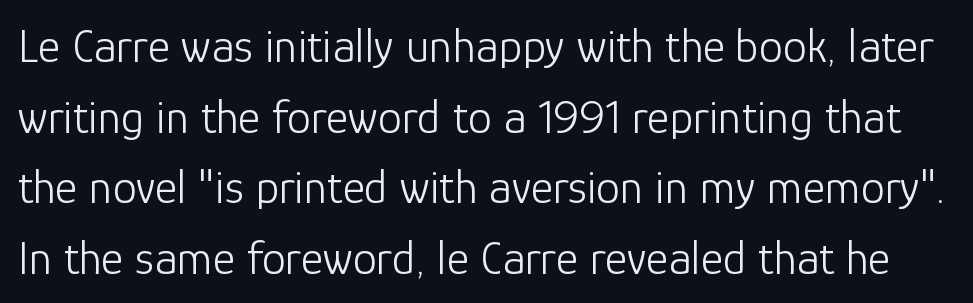
One glance says typical: line gaps are just what's usual. The area under the type is left untouched. Proportional: the letters do not fall into vertical columns. The font sits on the lighter half of the weight spectrum, regular included. Characters remain perfectly vertical along every line.
